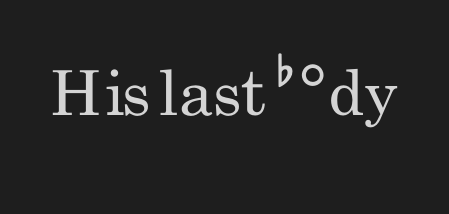
No heavy texture on the line: the type isn't bold. Examine the stroke ends and you'll find no serifs. Note the varied advance widths — an 'i' is clearly narrower than an 'm'. Rendered with straight, roman letterforms. The rendering keeps characters at their native spacing. Rule under the text: the space is simply empty.
